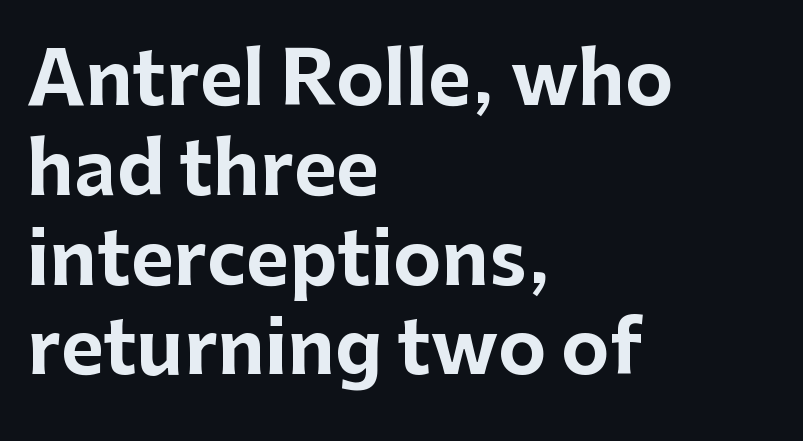
Do the characters align in a grid? No, the font is proportional. Emphasis by weight is at full strength: bold. The type sits square on the baseline with zero lean. Each word holds together tightly as a unit, with standard inter-letter gaps. In terms of letterform style, serifs are entirely absent. Visually the block forms a straight wall on the left and a jagged coastline on the right.
